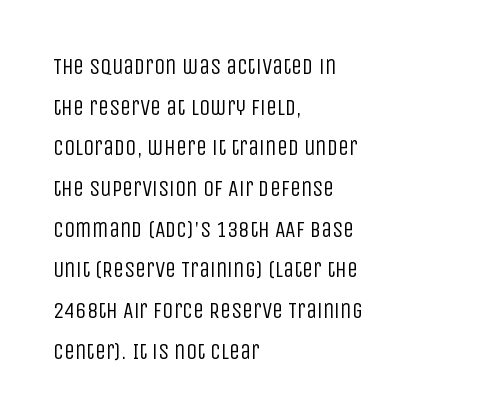
{"italic": "no", "bold": "no", "underline": "no", "align": "left", "line_spacing_ratio": 1.85, "letter_spacing": "normal", "letter_spacing_em": 0.0, "glyph_px": 22}
